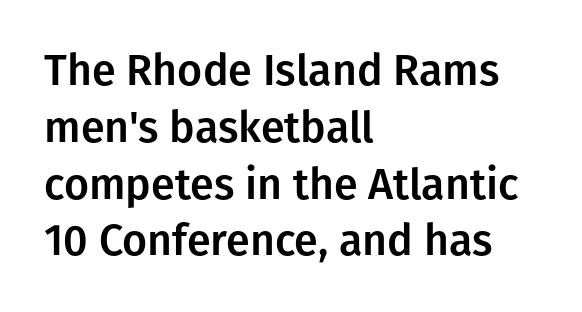
Q: Is the text italic (slanted)? A: No, it is upright.
Q: Is the typeface a serif or a sans-serif typeface? A: Sans-serif.
Q: Is the text underlined? A: No.
Q: How is the paragraph aligned? A: Left-aligned.
Q: Is the spacing between letters normal or unusually wide? A: Normal.
Q: Is the spacing between lines tight, normal or loose? A: Normal.
Q: Width (condensed, normal, or wide)? A: Normal.
Q: Stroke contrast? A: Low.
Q: x-height? A: Medium.
Q: Monospaced? A: No.
